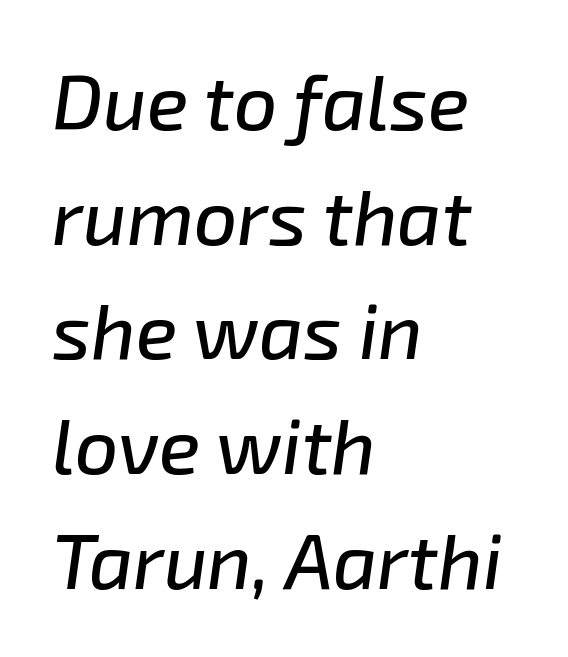
The glyphs are unaccompanied by any horizontal stroke below them. Spacing verdict: proportional, widths tailored to each character. Horizontal bands of white between lines are of average thickness. This sample uses an oblique cut, with every glyph tilted off the vertical. Words appear dense and cohesive because spacing is normal.
